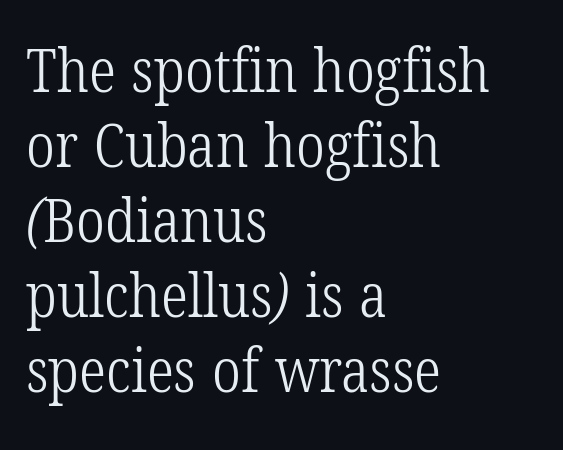
Q: Is the text bold? A: No.
Q: Is the typeface a serif or a sans-serif typeface? A: Serif.
Q: Is the text underlined? A: No.
Q: How is the paragraph aligned? A: Left-aligned.
Q: Is the spacing between letters normal or unusually wide? A: Normal.
Q: Width (condensed, normal, or wide)? A: Condensed.
Q: Stroke contrast? A: Low.
Q: x-height? A: Medium.
Q: Monospaced? A: No.
